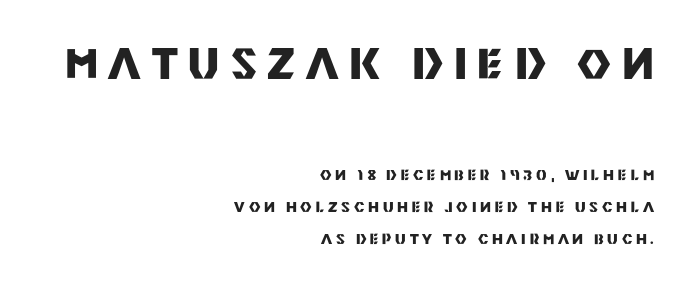
The letters carry no serifs — their stems end cleanly without finishing strokes. Note the varied advance widths — an 'i' is clearly narrower than an 'm'. Ordinary non-slanted type is in use. Reading down the block, your eye finds every line finishing at a fixed right position. You could only call the tracking loose — the letters float apart.
